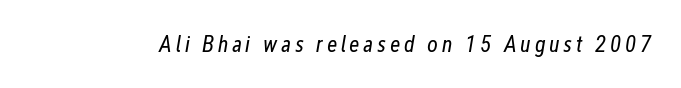
Q: Is the text bold? A: No.
Q: Is the text italic (slanted)? A: Yes, it leans right by about 12 degrees.
Q: Is the text underlined? A: No.
